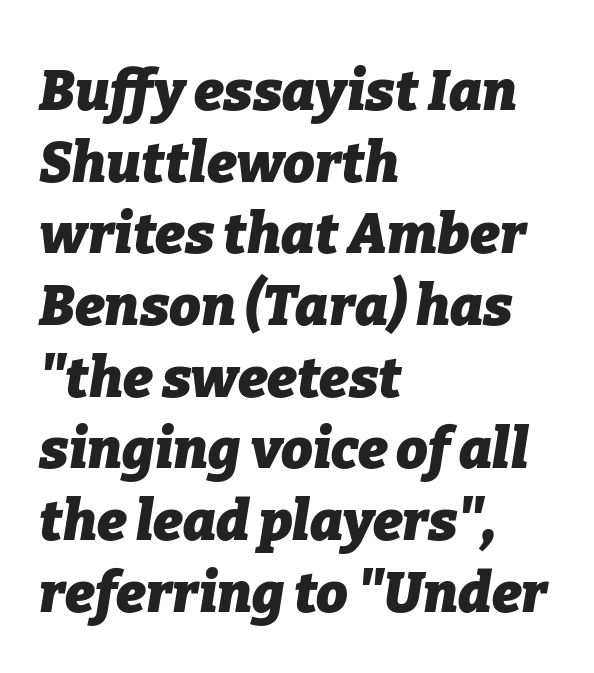
The space between consecutive lines is moderate. Italic: yes, the glyphs are oblique. There is no visible air inserted between adjacent glyphs. The string is rendered with underlining switched off. Weight check: bold — yes, fully. Compared with a centered layout, this one pins lines to the left instead.
